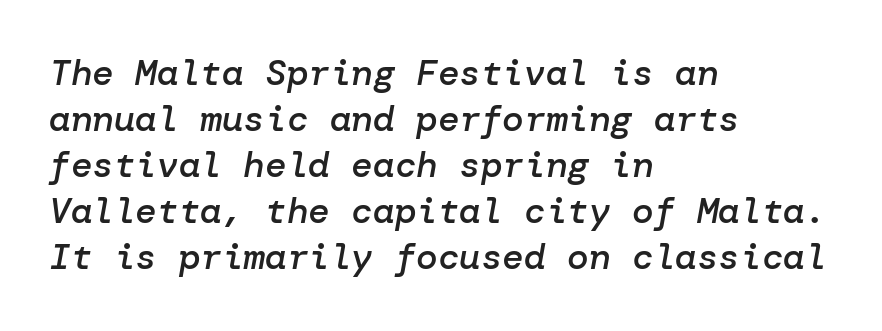
{"italic": "yes", "lean": "right", "slant_degrees": 10, "bold": "semi", "weight": "semibold", "width": "normal", "stroke_contrast": "low", "x_height": "medium", "underline": "no", "align": "left", "line_spacing": "normal", "line_spacing_ratio": 1.28, "letter_spacing": "normal", "letter_spacing_em": 0.0, "glyph_px": 36}
